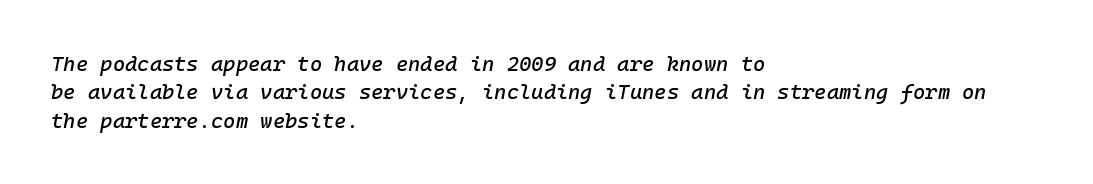
{"italic": "yes", "lean": "right", "slant_degrees": 10, "underline": "no", "align": "left", "line_spacing": "normal", "line_spacing_ratio": 1.35, "letter_spacing": "normal", "letter_spacing_em": 0.0, "glyph_px": 21}
